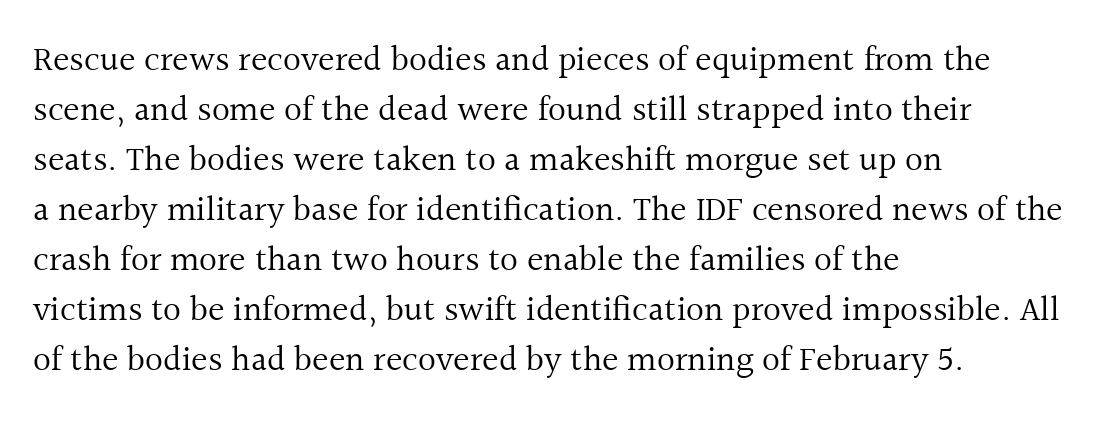
{"serif": "yes", "italic": "no", "bold": "no", "weight": "regular", "width": "normal", "x_height": "medium", "monospaced": "no", "underline": "no", "align": "left", "line_spacing": "normal", "line_spacing_ratio": 1.43, "letter_spacing": "normal", "letter_spacing_em": 0.0, "glyph_px": 35}
